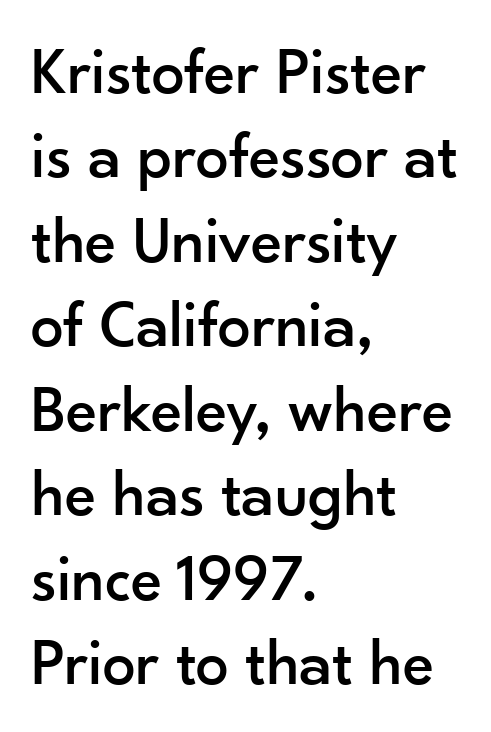
Q: Is the text italic (slanted)? A: No, it is upright.
Q: Is the typeface a serif or a sans-serif typeface? A: Sans-serif.
Q: Is the text underlined? A: No.
Q: How is the paragraph aligned? A: Left-aligned.
Q: Is the spacing between letters normal or unusually wide? A: Normal.
Q: Is the spacing between lines tight, normal or loose? A: Normal.
Q: Width (condensed, normal, or wide)? A: Normal.
Q: Stroke contrast? A: Low.
Q: x-height? A: Small.
Q: Monospaced? A: No.
